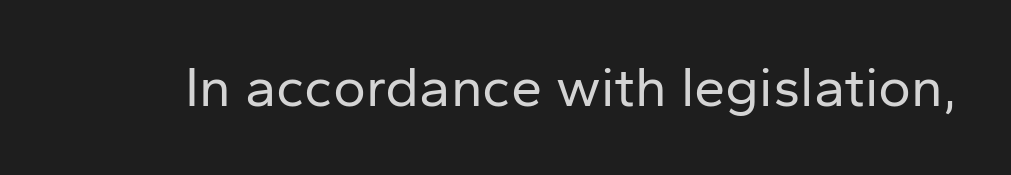
{"serif": "no", "italic": "no", "bold": "no", "weight": "regular", "width": "normal", "stroke_contrast": "low", "x_height": "medium", "monospaced": "no", "underline": "no", "letter_spacing": "normal", "letter_spacing_em": 0.0, "glyph_px": 56}
